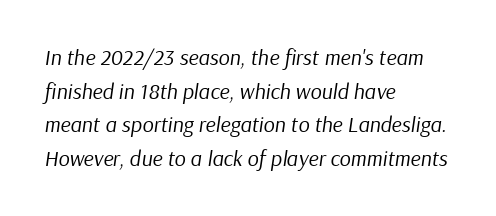
Q: Is the text bold? A: No.
Q: Is the text italic (slanted)? A: Yes, it leans right by about 9 degrees.
Q: Is the text underlined? A: No.
Q: How is the paragraph aligned? A: Left-aligned.
Q: Is the spacing between letters normal or unusually wide? A: Normal.
Q: Is the spacing between lines tight, normal or loose? A: Normal.
